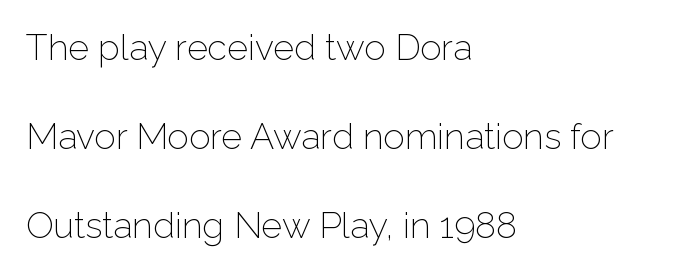
The image shows 36 px light sans-serif type, upright; set left-aligned, loose line spacing (2.47x), normal letter spacing, not underlined; low stroke contrast and a medium x-height.
